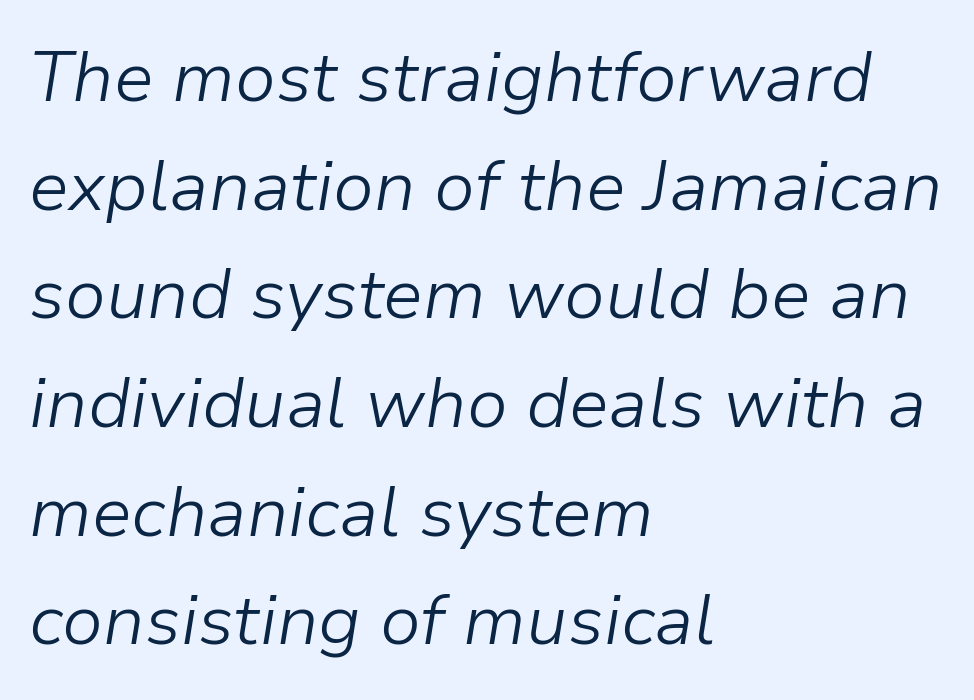
{"italic": "yes", "lean": "right", "slant_degrees": 9, "bold": "no", "weight": "light", "width": "normal", "stroke_contrast": "low", "x_height": "medium", "monospaced": "no", "underline": "no", "align": "left", "line_spacing": "normal", "line_spacing_ratio": 1.53, "letter_spacing": "normal", "letter_spacing_em": 0.0, "glyph_px": 71}
